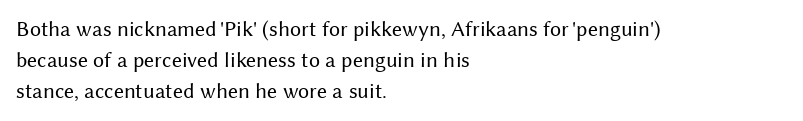
Every row of glyphs begins at an identical x-position on the left. The typesetting does not lean heavy: it is not bold. One glance says typical: line gaps are just what's usual. Underlining? Definitely not there.
